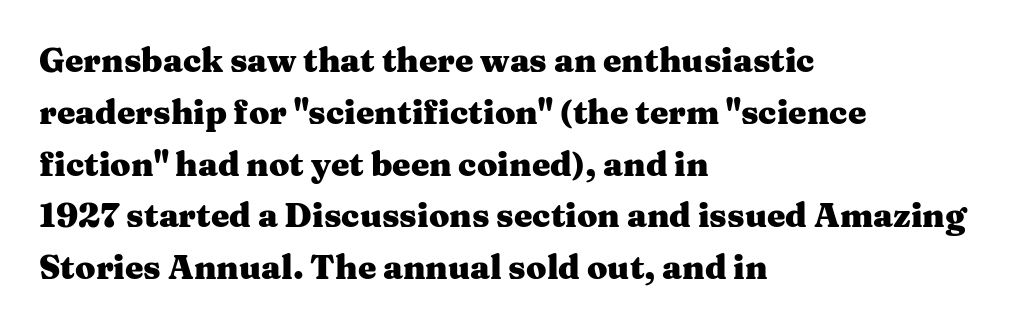
{"serif": "yes", "italic": "no", "bold": "yes", "weight": "heavy", "width": "wide", "stroke_contrast": "medium", "x_height": "medium", "monospaced": "no", "underline": "no", "align": "left", "line_spacing": "normal", "line_spacing_ratio": 1.57, "letter_spacing": "normal", "letter_spacing_em": 0.0, "glyph_px": 33}
